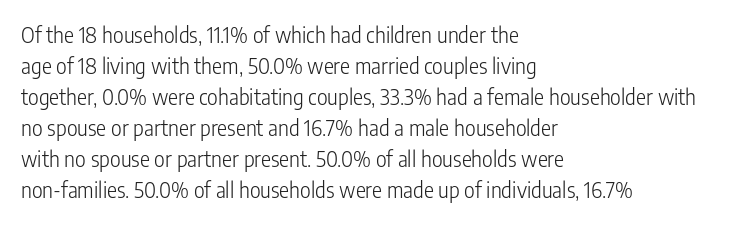
Q: Is the text bold? A: No.
Q: Is the text italic (slanted)? A: No, it is upright.
Q: Is the text underlined? A: No.
Q: How is the paragraph aligned? A: Left-aligned.
Q: Is the spacing between letters normal or unusually wide? A: Normal.
Q: Is the spacing between lines tight, normal or loose? A: Normal.
